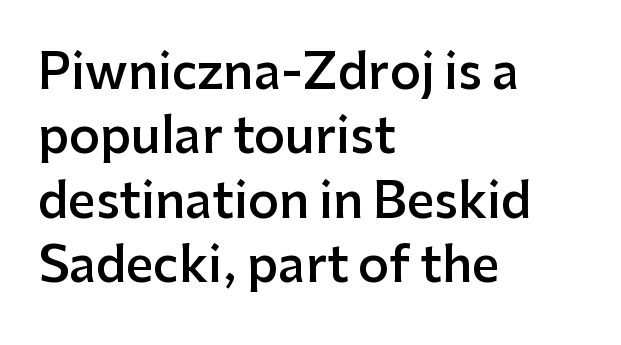
Q: Is the text bold? A: Semi-bold.
Q: Is the text italic (slanted)? A: No, it is upright.
Q: Is the typeface a serif or a sans-serif typeface? A: Sans-serif.
Q: Is the text underlined? A: No.
Q: How is the paragraph aligned? A: Left-aligned.
Q: Is the spacing between letters normal or unusually wide? A: Normal.
Q: Is the spacing between lines tight, normal or loose? A: Normal.
Q: Width (condensed, normal, or wide)? A: Normal.
Q: Stroke contrast? A: Low.
Q: x-height? A: Medium.
Q: Monospaced? A: No.
